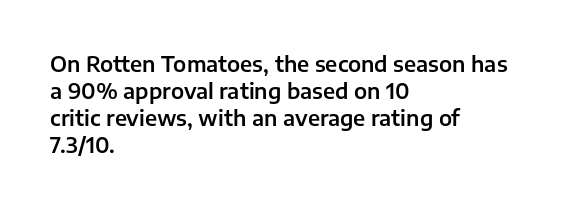
The image shows 21 px text type, upright; set left-aligned, normal line spacing (1.28x), normal letter spacing, not underlined.
